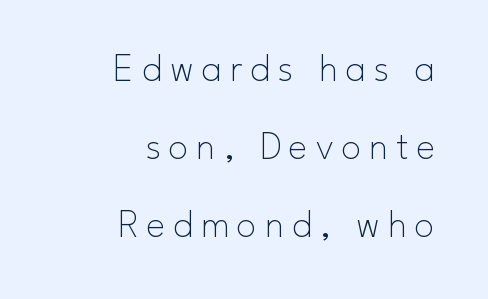
{"serif": "no", "italic": "no", "bold": "no", "weight": "thin", "width": "normal", "stroke_contrast": "low", "x_height": "small", "monospaced": "no", "underline": "no", "align": "right", "line_spacing": "loose", "line_spacing_ratio": 1.95, "letter_spacing": "wide", "letter_spacing_em": 0.2, "glyph_px": 40}
